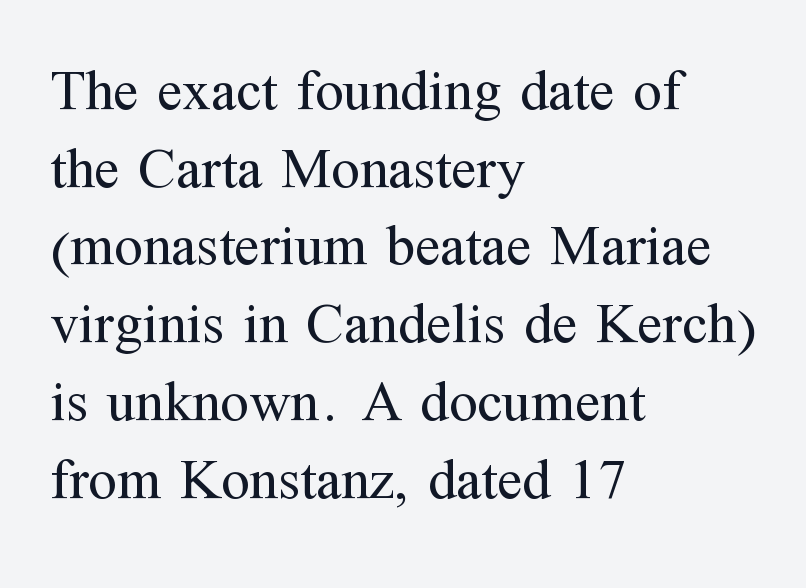
{"serif": "yes", "italic": "no", "bold": "no", "weight": "regular", "width": "normal", "stroke_contrast": "medium", "x_height": "medium", "monospaced": "no", "underline": "no", "align": "left", "line_spacing": "normal", "line_spacing_ratio": 1.34, "letter_spacing": "normal", "letter_spacing_em": 0.0, "glyph_px": 58}
